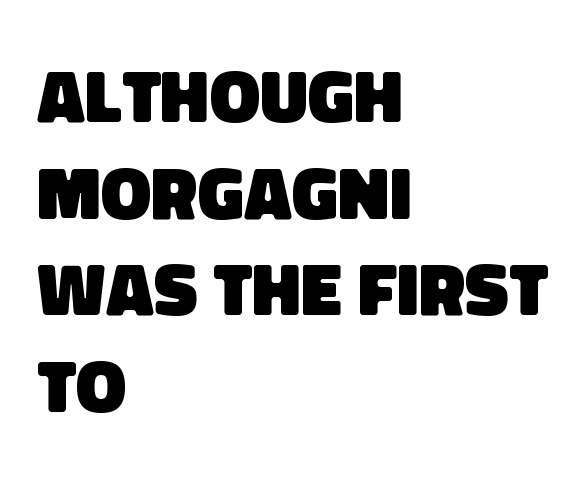
The image shows 75 px heavy sans-serif type; set left-aligned, normal line spacing (1.29x), normal letter spacing, not underlined; low stroke contrast and a large x-height.
